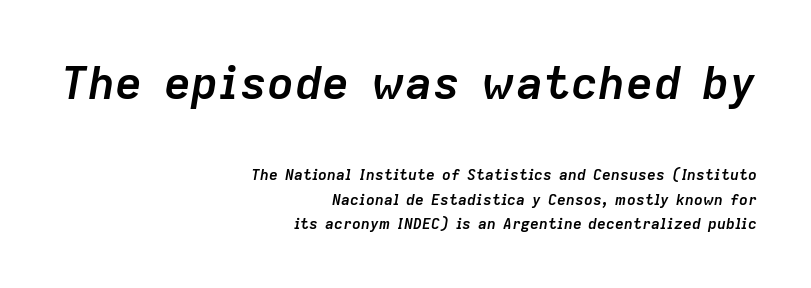
These two chunks differ in scale, with the top chunk taking the larger measure. This rendering features lettering with no underline. These lines are rendered in a variable-pitch font. Reading down the block, your eye finds every line finishing at a fixed right position.
